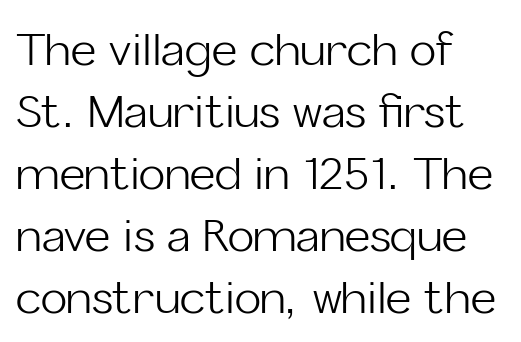
{"serif": "no", "italic": "no", "bold": "no", "weight": "light", "width": "normal", "stroke_contrast": "low", "x_height": "medium", "monospaced": "no", "underline": "no", "align": "left", "line_spacing": "normal", "line_spacing_ratio": 1.41, "letter_spacing": "normal", "letter_spacing_em": 0.0, "glyph_px": 44}
